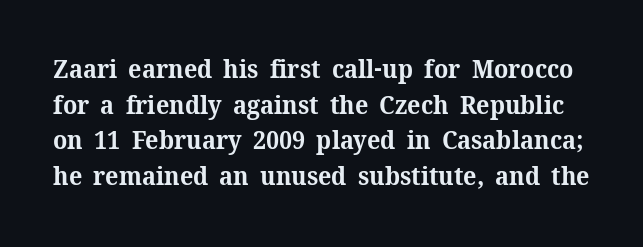
{"italic": "no", "bold": "yes", "underline": "no", "line_spacing": "normal", "line_spacing_ratio": 1.43, "letter_spacing": "normal", "letter_spacing_em": 0.0, "glyph_px": 25}
